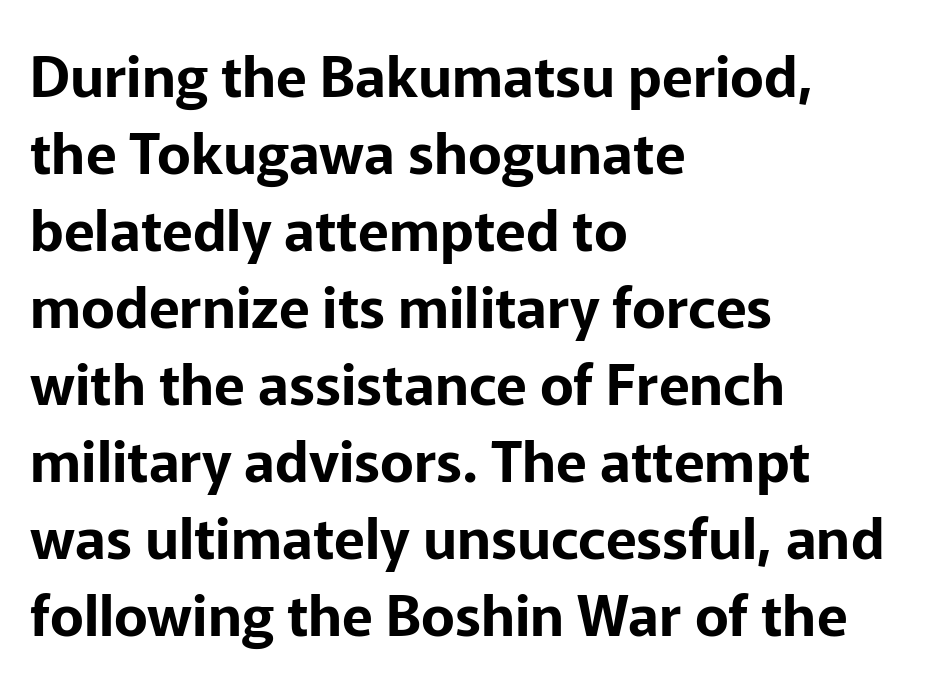
Q: Is the text italic (slanted)? A: No, it is upright.
Q: Is the typeface a serif or a sans-serif typeface? A: Sans-serif.
Q: Is the text underlined? A: No.
Q: How is the paragraph aligned? A: Left-aligned.
Q: Is the spacing between letters normal or unusually wide? A: Normal.
Q: Is the spacing between lines tight, normal or loose? A: Normal.
Q: Width (condensed, normal, or wide)? A: Normal.
Q: Stroke contrast? A: Low.
Q: x-height? A: Medium.
Q: Monospaced? A: No.
